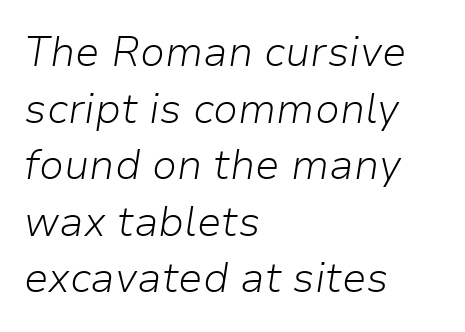
The image shows 41 px light type, italic (leaning right); set left-aligned, normal line spacing (1.38x), normal letter spacing, not underlined; low stroke contrast and a medium x-height.
